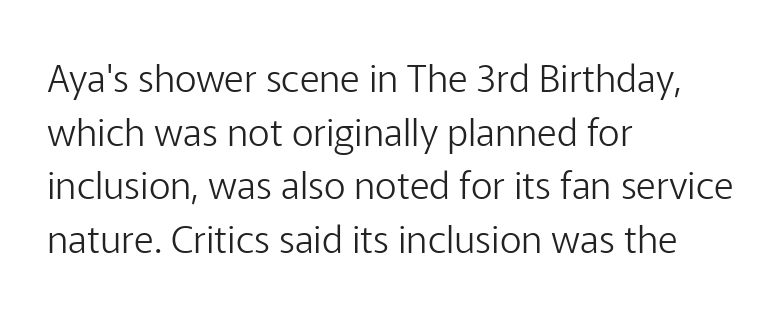
Students, note that the glyphs here touch the page at normal intervals. The rendering anchors every line to the left-hand side. Horizontal bands of white between lines are of average thickness. Style check: upright. The strokes are not fattened; the text isn't bold. You can tell from the bare stems that sans-serif type was used.
